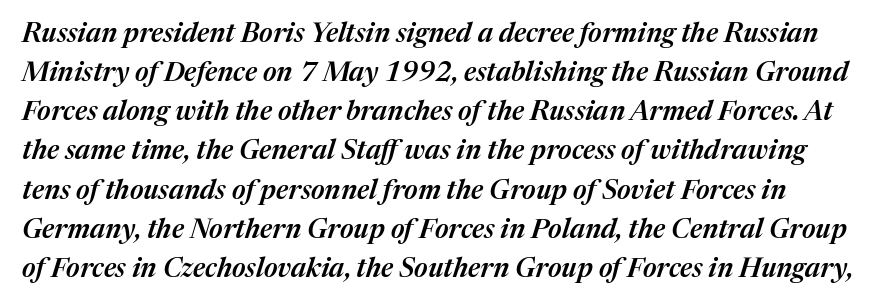
The image shows 27 px text type, italic (leaning right); set normal line spacing (1.45x), normal letter spacing, not underlined.
